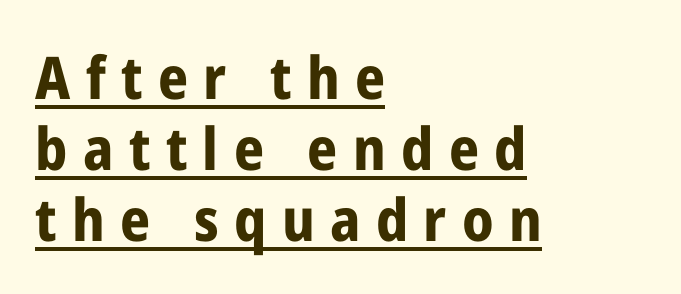
Q: Is the text bold? A: Yes.
Q: Is the text italic (slanted)? A: No, it is upright.
Q: Is the typeface a serif or a sans-serif typeface? A: Sans-serif.
Q: Is the text underlined? A: Yes.
Q: How is the paragraph aligned? A: Left-aligned.
Q: Is the spacing between letters normal or unusually wide? A: Unusually wide.
Q: Width (condensed, normal, or wide)? A: Condensed.
Q: Stroke contrast? A: Low.
Q: x-height? A: Medium.
Q: Monospaced? A: No.
